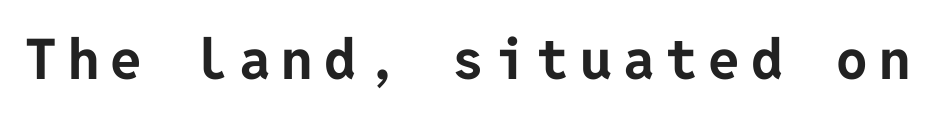
Q: Is the text bold? A: Yes.
Q: Is the text italic (slanted)? A: No, it is upright.
Q: Is the typeface a serif or a sans-serif typeface? A: Sans-serif.
Q: Is the text underlined? A: No.
Q: Is the spacing between letters normal or unusually wide? A: Unusually wide.
Q: Width (condensed, normal, or wide)? A: Normal.
Q: Stroke contrast? A: Low.
Q: x-height? A: Medium.
